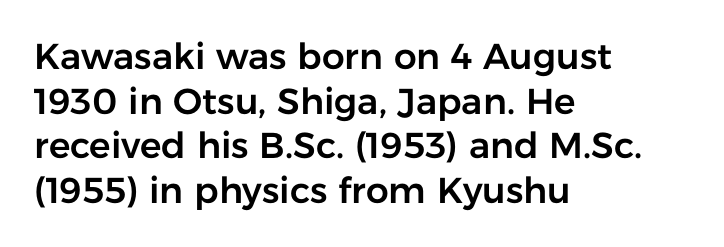
The rendering anchors every line to the left-hand side. You can tell it's not italic because the verticals are truly vertical. The zone under the glyphs is completely vacant. This sample uses plain, unmodified letter spacing.
